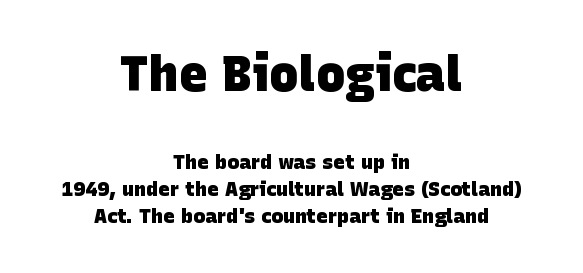
The rag falls on both sides of this text block equally. I'd call this a sans setting — the letters go barefoot. The upper block of text is set noticeably larger than the block beneath it. Descenders are the only things crossing below the line. This sample has the flowing, uneven cadence of proportional lettering. The line texture is even and compact thanks to regular tracking.
